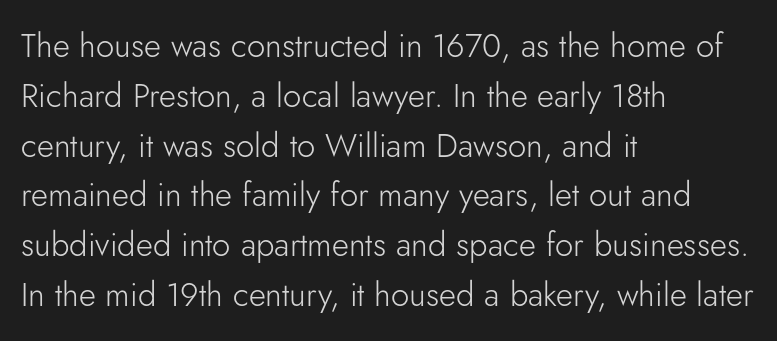
{"serif": "no", "italic": "no", "bold": "no", "weight": "light", "width": "normal", "stroke_contrast": "low", "x_height": "small", "monospaced": "no", "underline": "no", "align": "left", "line_spacing": "normal", "line_spacing_ratio": 1.51, "letter_spacing": "normal", "letter_spacing_em": 0.0, "glyph_px": 33}
